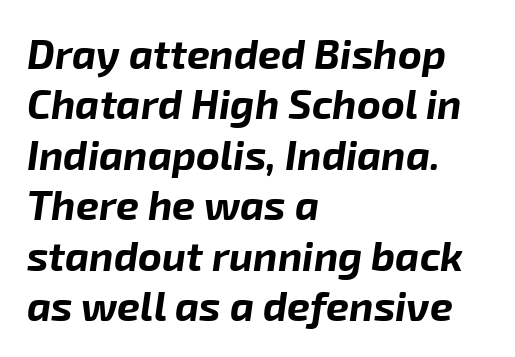
Q: Is the text bold? A: Yes.
Q: Is the text italic (slanted)? A: Yes, it leans right by about 8 degrees.
Q: Is the text underlined? A: No.
Q: How is the paragraph aligned? A: Left-aligned.
Q: Is the spacing between letters normal or unusually wide? A: Normal.
Q: Width (condensed, normal, or wide)? A: Normal.
Q: Stroke contrast? A: Low.
Q: x-height? A: Medium.
Q: Monospaced? A: No.
